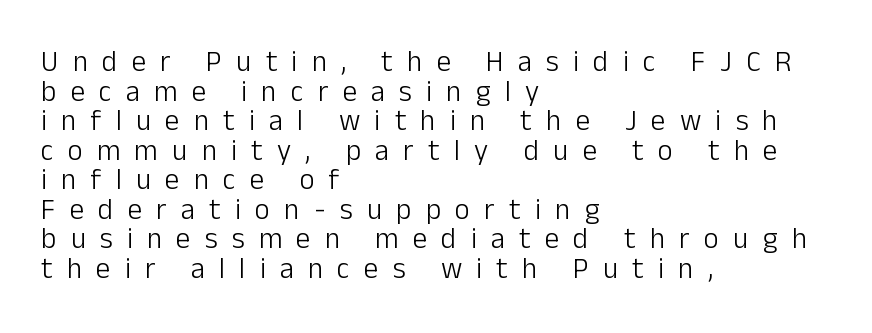
{"serif": "no", "italic": "no", "bold": "no", "weight": "light", "width": "normal", "stroke_contrast": "low", "x_height": "medium", "monospaced": "no", "underline": "no", "align": "left", "line_spacing": "tight", "line_spacing_ratio": 1.02, "letter_spacing": "wide", "letter_spacing_em": 0.49, "glyph_px": 29}
